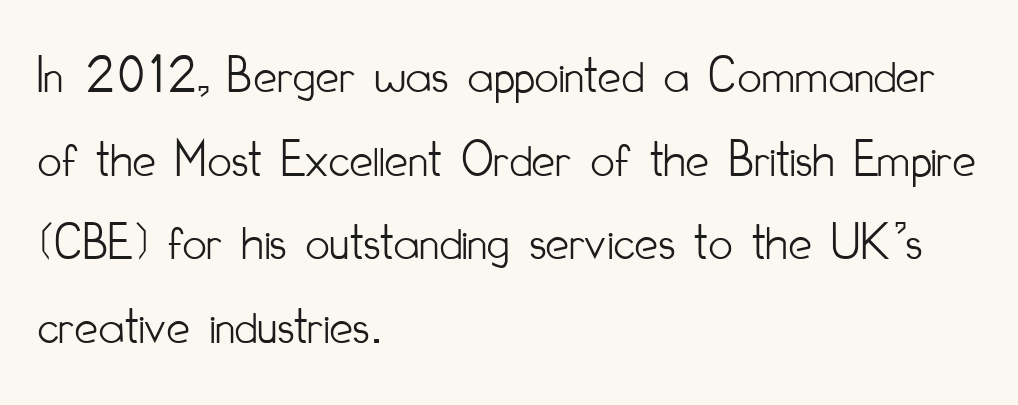
{"serif": "no", "italic": "no", "bold": "no", "weight": "light", "width": "condensed", "stroke_contrast": "low", "x_height": "small", "monospaced": "no", "underline": "no", "align": "left", "line_spacing": "normal", "line_spacing_ratio": 1.58, "letter_spacing": "normal", "letter_spacing_em": 0.0, "glyph_px": 53}
